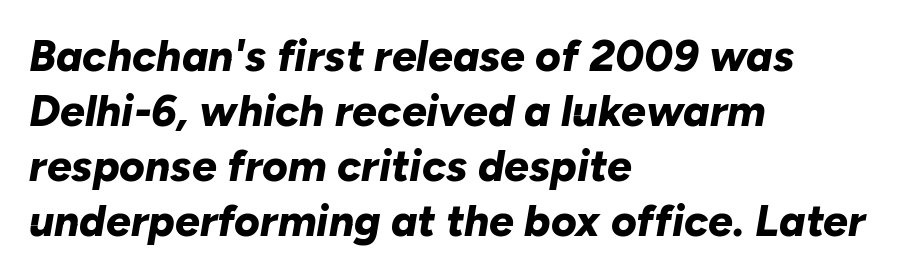
The image shows 44 px bold type, italic (leaning right); set left-aligned, normal line spacing (1.25x), normal letter spacing, not underlined; low stroke contrast and a medium x-height.
